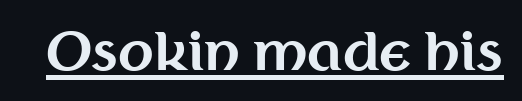
Q: Is the text bold? A: Yes.
Q: Is the text italic (slanted)? A: No, it is upright.
Q: Is the typeface a serif or a sans-serif typeface? A: Sans-serif.
Q: Is the text underlined? A: Yes.
Q: Is the spacing between letters normal or unusually wide? A: Normal.
Q: Width (condensed, normal, or wide)? A: Normal.
Q: Stroke contrast? A: Medium.
Q: x-height? A: Medium.
Q: Monospaced? A: No.
